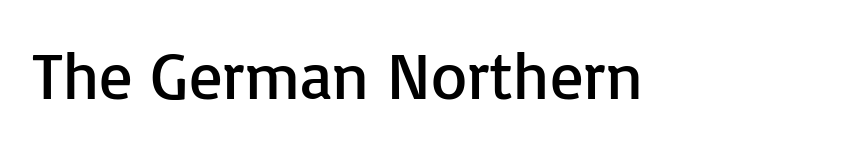
Stroke terminals: plain, sans-serif. Does the lettering tilt? It doesn't — this is upright. What stands out about the letter spacing? Nothing — it is the standard amount. The specimen omits any rule beneath the text block's lines.
